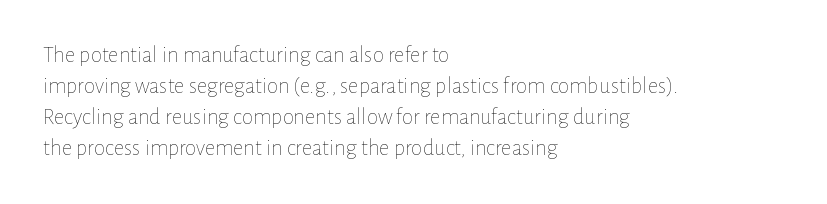
Q: Is the text bold? A: No.
Q: Is the text italic (slanted)? A: No, it is upright.
Q: Is the text underlined? A: No.
Q: How is the paragraph aligned? A: Left-aligned.
Q: Is the spacing between letters normal or unusually wide? A: Normal.
Q: Is the spacing between lines tight, normal or loose? A: Normal.
